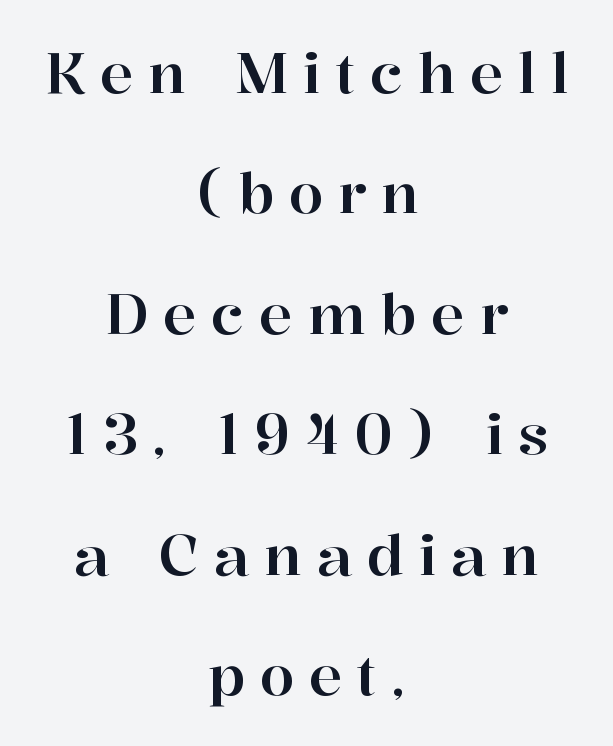
You could fit nearly another row in the gap between these rows. Check the space under the baseline: it is left empty. You could not count columns in this text — the font is proportionally spaced. When letters stand straight like this, we call the style roman or upright. These lines are centered, leaving both edges ragged.
